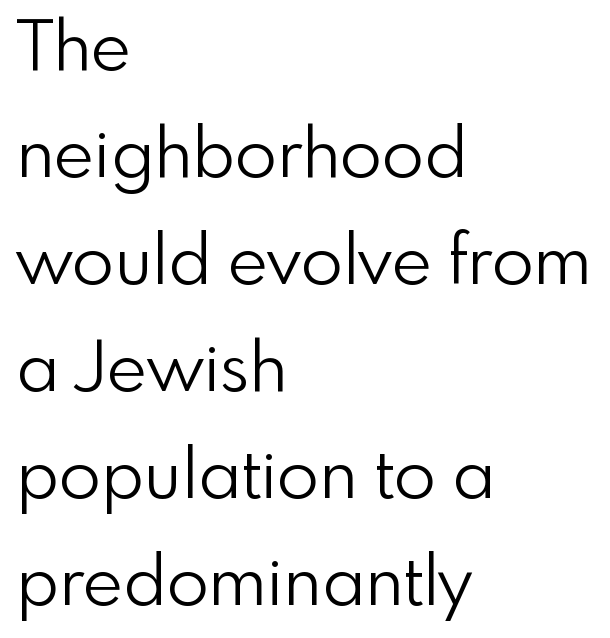
Any mark beneath the type? The region is blank. The letterforms sit shoulder to shoulder at normal distance. The line-height multiplier appears to be the usual default. The letters stand straight up with perfectly vertical stems. The letters carry no serifs — their stems end cleanly without finishing strokes.
